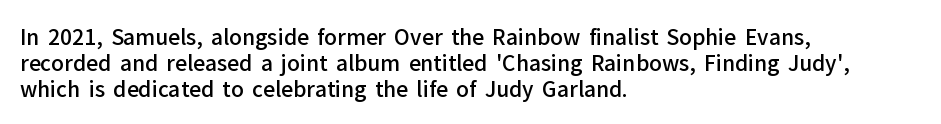
The image shows 21 px text type, upright; set left-aligned, line spacing 1.23x, normal letter spacing, not underlined.
